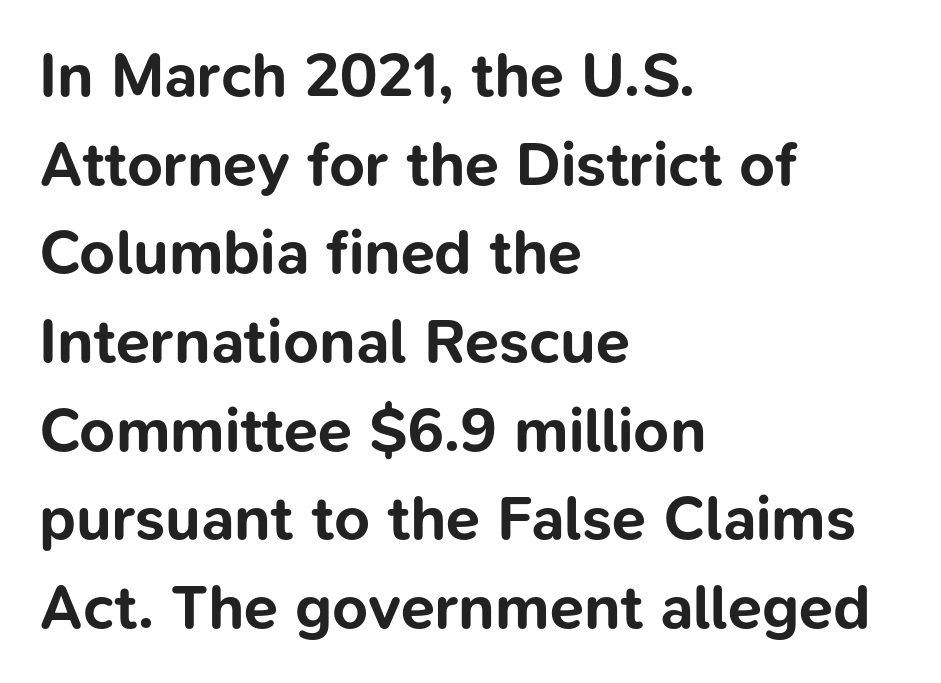
The image shows 62 px bold sans-serif type, upright; set left-aligned, normal line spacing (1.43x), normal letter spacing, not underlined; low stroke contrast and a medium x-height.
